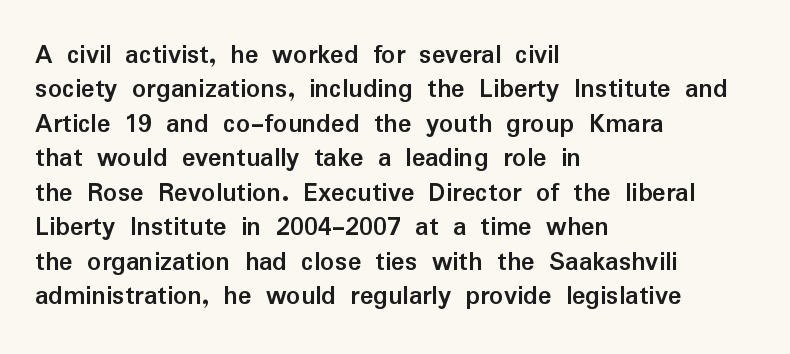
Check where the strokes stop: nothing finishes them off — pure sans. Nobody drew a line under any word here. Note the varied advance widths — an 'i' is clearly narrower than an 'm'. Ordinary non-slanted type is in use. Horizontally, the lines are justified to the leading edge only. Inter-character spacing is left at the font's built-in metrics.
